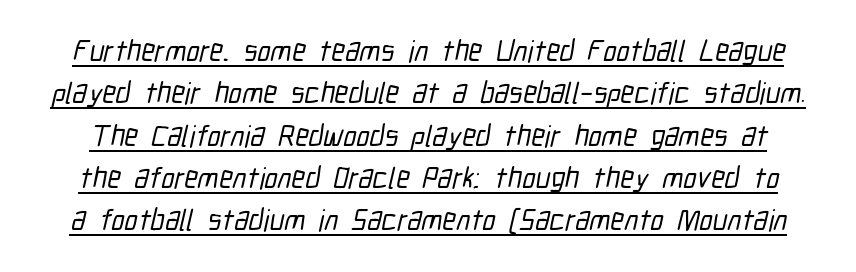
The image shows 30 px condensed sans-serif type; set normal line spacing (1.41x), normal letter spacing, underlined; low stroke contrast and a medium x-height.
